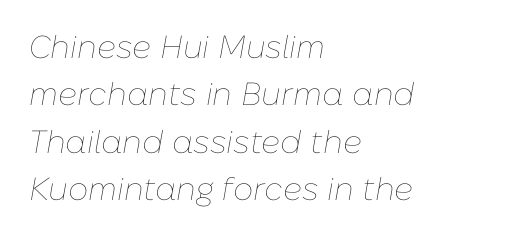
The image shows 32 px thin type, italic (leaning right); set left-aligned, normal line spacing (1.48x), normal letter spacing, not underlined; low stroke contrast and a medium x-height.
